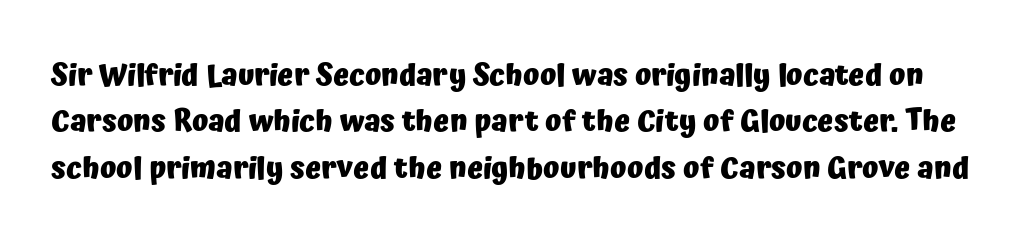
{"serif": "no", "italic": "no", "bold": "yes", "weight": "heavy", "width": "normal", "stroke_contrast": "low", "x_height": "medium", "monospaced": "no", "underline": "no", "line_spacing": "normal", "line_spacing_ratio": 1.55, "letter_spacing": "normal", "letter_spacing_em": 0.0, "glyph_px": 30}
